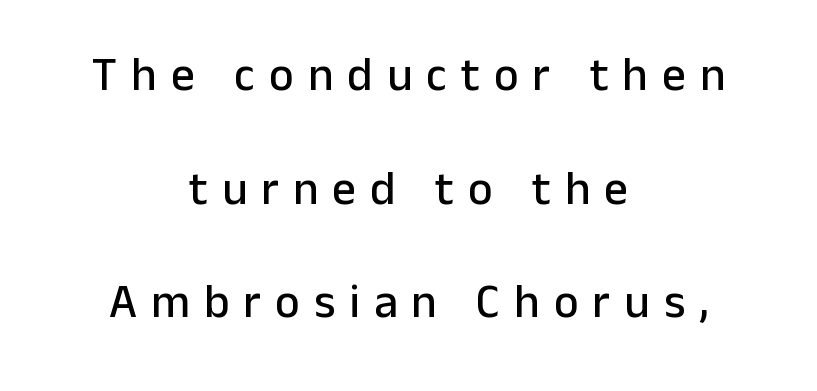
A clean baseline with only descenders dipping below it. The font family rendered here belongs to the sans-serif group. The line texture is sparse and dotted thanks to wide tracking. A typesetter would call this leading open, well beyond the default. Varying glyph widths throughout — classic text-font behaviour.
